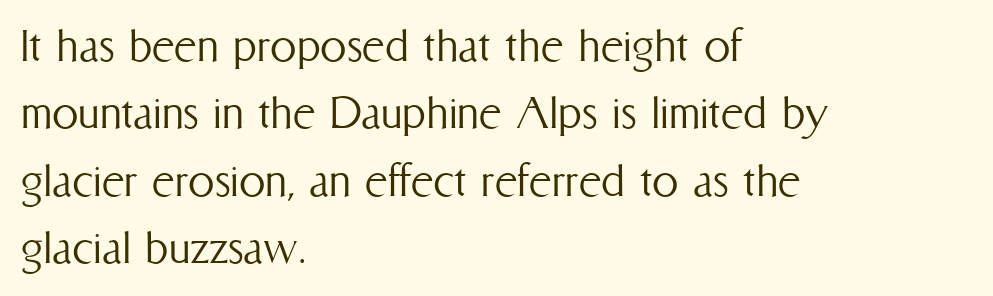
The image shows 53 px light, condensed type, upright; set left-aligned, normal line spacing (1.27x), normal letter spacing, not underlined; medium stroke contrast and a medium x-height.
